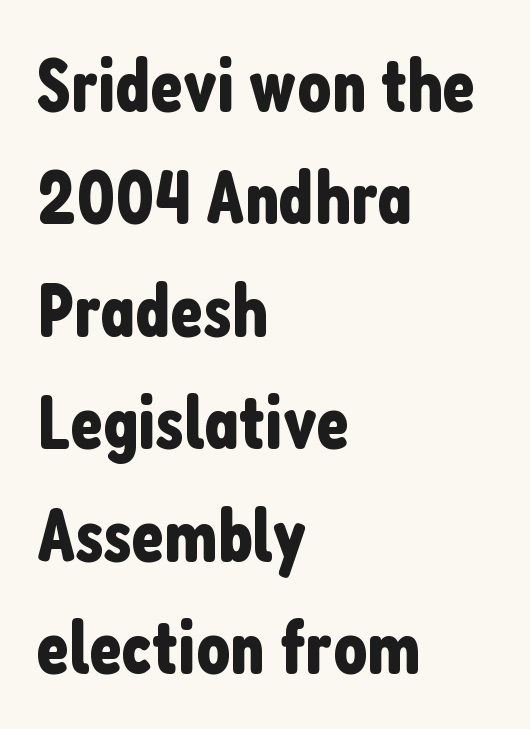
The image shows 75 px condensed sans-serif type, upright; set left-aligned, normal line spacing (1.5x), normal letter spacing, not underlined; low stroke contrast and a medium x-height.
